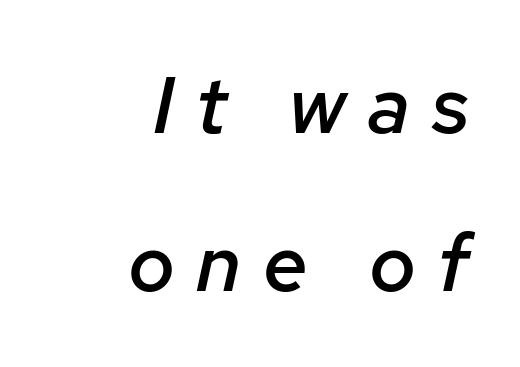
The image shows 80 px semibold type, italic (leaning right); set right-aligned, loose line spacing (1.97x), unusually wide letter spacing (+0.27 em), not underlined; low stroke contrast and a medium x-height.
